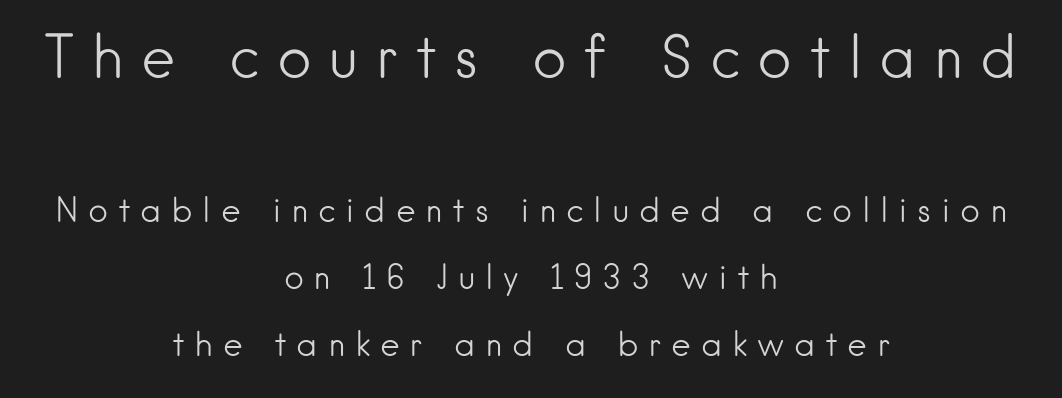
{"serif": "no", "italic": "no", "bold": "no", "weight": "light", "width": "normal", "stroke_contrast": "low", "x_height": "small", "monospaced": "no", "underline": "no", "align": "center", "line_spacing": "loose", "line_spacing_ratio": 1.97, "letter_spacing": "wide", "letter_spacing_em": 0.28, "larger_block": "first", "size_ratio": 1.74, "glyph_px": 59}
